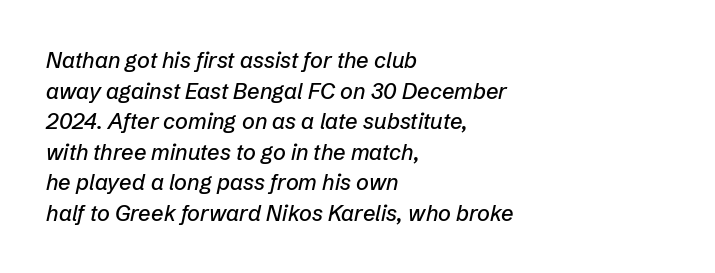
Q: Is the text italic (slanted)? A: Yes, it leans right by about 12 degrees.
Q: Is the text underlined? A: No.
Q: How is the paragraph aligned? A: Left-aligned.
Q: Is the spacing between letters normal or unusually wide? A: Normal.
Q: Is the spacing between lines tight, normal or loose? A: Normal.
